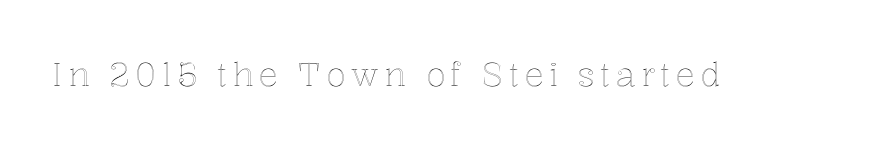
{"italic": "no", "width": "normal", "x_height": "medium", "monospaced": "no", "underline": "no", "glyph_px": 32}
